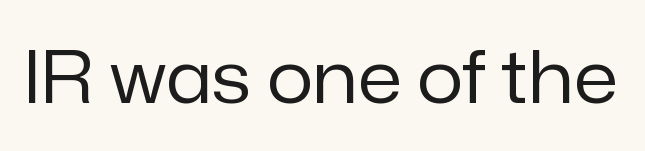
{"serif": "no", "italic": "no", "bold": "no", "weight": "regular", "width": "normal", "stroke_contrast": "low", "x_height": "medium", "monospaced": "no", "underline": "no", "letter_spacing": "normal", "letter_spacing_em": 0.0, "glyph_px": 72}
